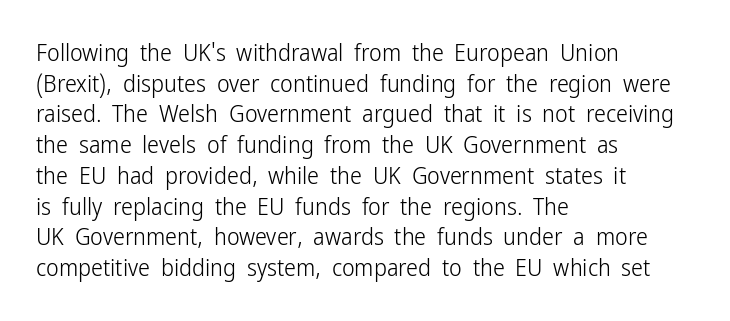
{"italic": "no", "bold": "no", "underline": "no", "align": "left", "line_spacing": "normal", "line_spacing_ratio": 1.28, "letter_spacing": "normal", "letter_spacing_em": 0.0, "glyph_px": 24}
